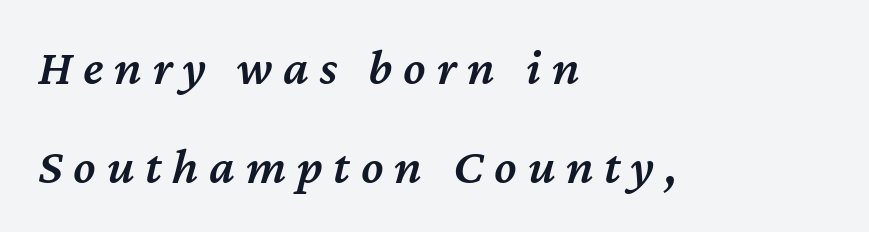
The image shows 51 px semibold type, italic (leaning right); set left-aligned, loose line spacing (1.94x), unusually wide letter spacing (+0.21 em), not underlined; medium stroke contrast and a medium x-height.
